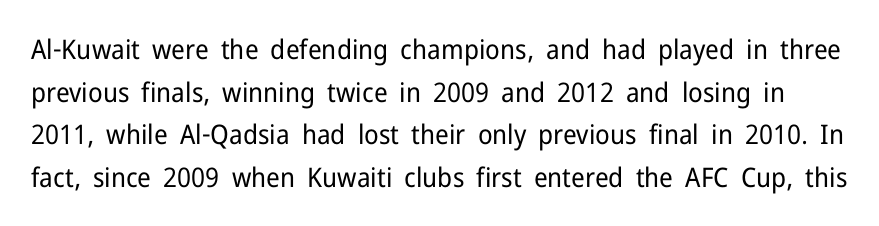
Lines of text with bare space underneath. Students, observe: this is what conventionally led text looks like. Does extra space separate the letters? No, they use regular spacing. Every character sits straight up, as roman type does. Ink coverage per letter is moderate at most.
